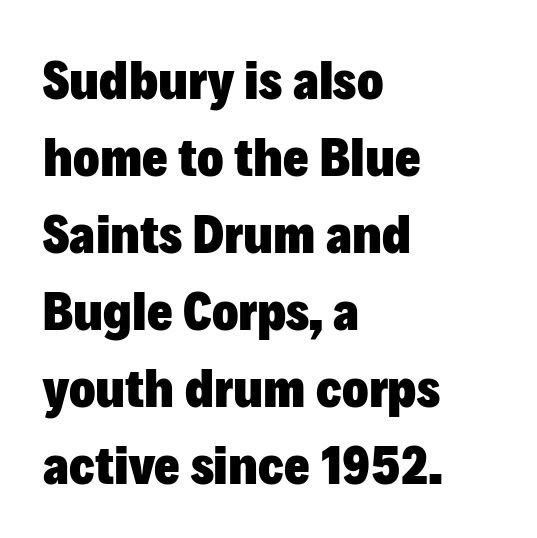
The image shows 55 px heavy sans-serif type, upright; set left-aligned, normal line spacing (1.4x), normal letter spacing, not underlined; low stroke contrast and a medium x-height.
